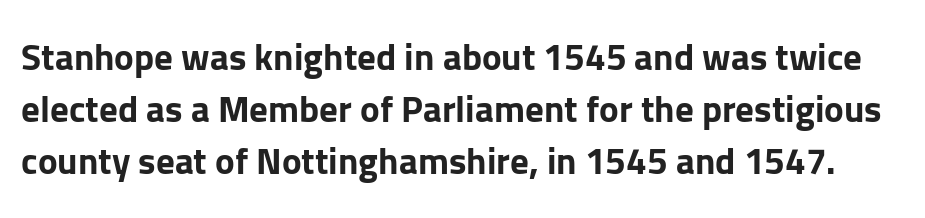
{"serif": "no", "italic": "no", "bold": "yes", "weight": "bold", "width": "normal", "stroke_contrast": "low", "x_height": "medium", "monospaced": "no", "underline": "no", "line_spacing": "normal", "line_spacing_ratio": 1.41, "letter_spacing": "normal", "letter_spacing_em": 0.0, "glyph_px": 37}
